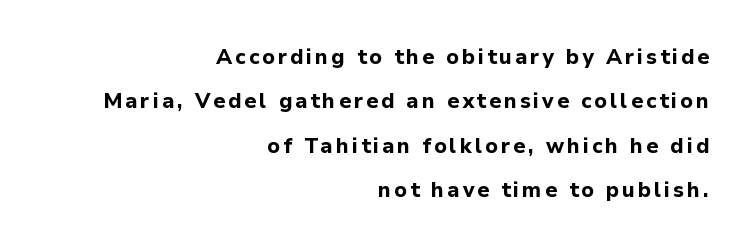
{"italic": "no", "bold": "yes", "underline": "no", "align": "right", "line_spacing": "loose", "line_spacing_ratio": 2.11, "glyph_px": 21}
